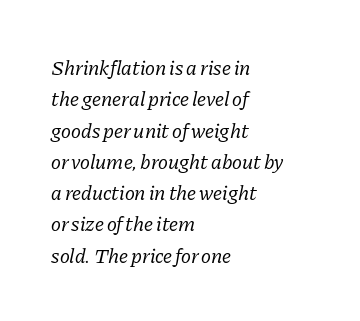
{"italic": "yes", "lean": "right", "slant_degrees": 11, "bold": "no", "underline": "no", "align": "left", "line_spacing": "normal", "line_spacing_ratio": 1.49, "letter_spacing": "normal", "letter_spacing_em": 0.0, "glyph_px": 21}
